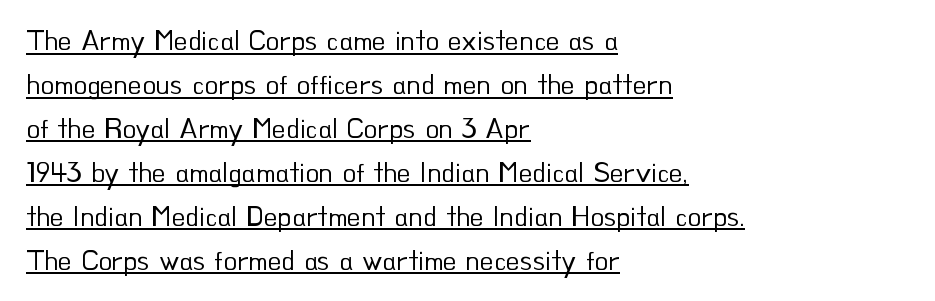
Q: Is the text bold? A: No.
Q: Is the text italic (slanted)? A: No, it is upright.
Q: Is the typeface a serif or a sans-serif typeface? A: Sans-serif.
Q: Is the text underlined? A: Yes.
Q: How is the paragraph aligned? A: Left-aligned.
Q: Is the spacing between letters normal or unusually wide? A: Normal.
Q: Is the spacing between lines tight, normal or loose? A: Normal.
Q: Width (condensed, normal, or wide)? A: Normal.
Q: Stroke contrast? A: Low.
Q: x-height? A: Small.
Q: Monospaced? A: No.
